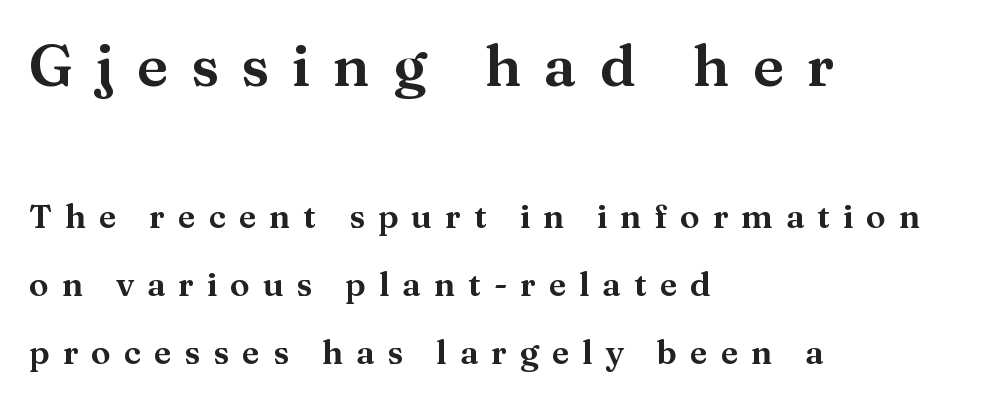
The setting favours the left margin, as ordinary paragraphs usually do. This block would shrink considerably if given ordinary leading; it's expanded now. No italicization has been applied; the sample stays upright. Letterform terminals end in serifs throughout the passage. If you squint, the top block still reads clearly — it's the larger of the two.
